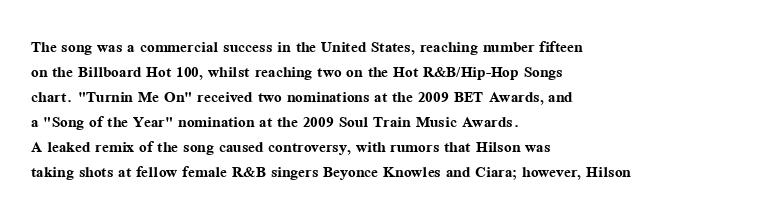
{"italic": "no", "bold": "yes", "underline": "no", "align": "left", "line_spacing": "normal", "line_spacing_ratio": 1.25, "letter_spacing": "normal", "letter_spacing_em": 0.0, "glyph_px": 20}
